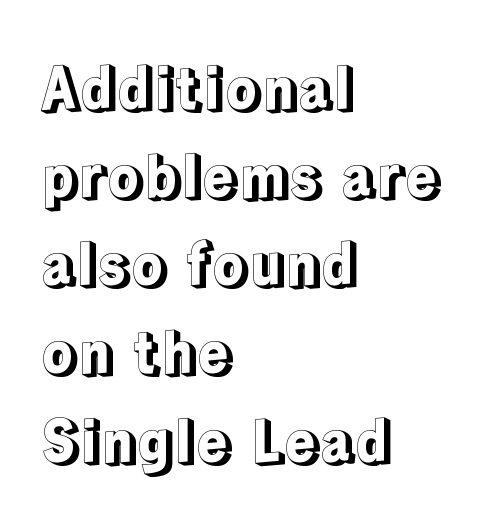
Q: Is the text italic (slanted)? A: No, it is upright.
Q: Is the text underlined? A: No.
Q: How is the paragraph aligned? A: Left-aligned.
Q: Is the spacing between letters normal or unusually wide? A: Normal.
Q: Is the spacing between lines tight, normal or loose? A: Normal.
Q: Width (condensed, normal, or wide)? A: Normal.
Q: x-height? A: Medium.
Q: Monospaced? A: No.
